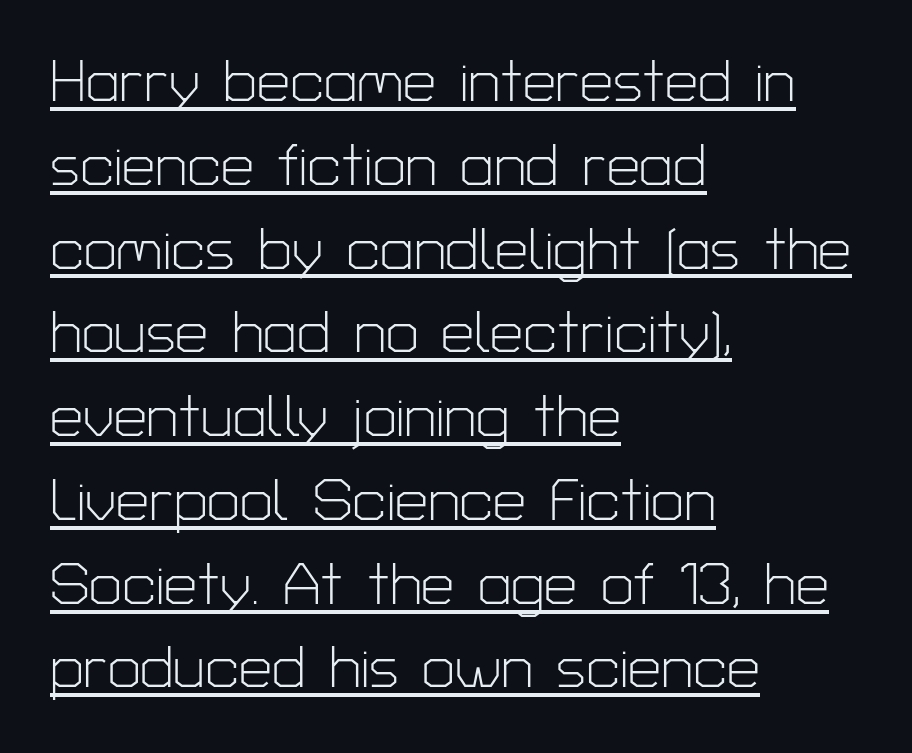
The image shows 59 px light sans-serif type, upright; set left-aligned, normal line spacing (1.42x), normal letter spacing, underlined; low stroke contrast and a medium x-height.
